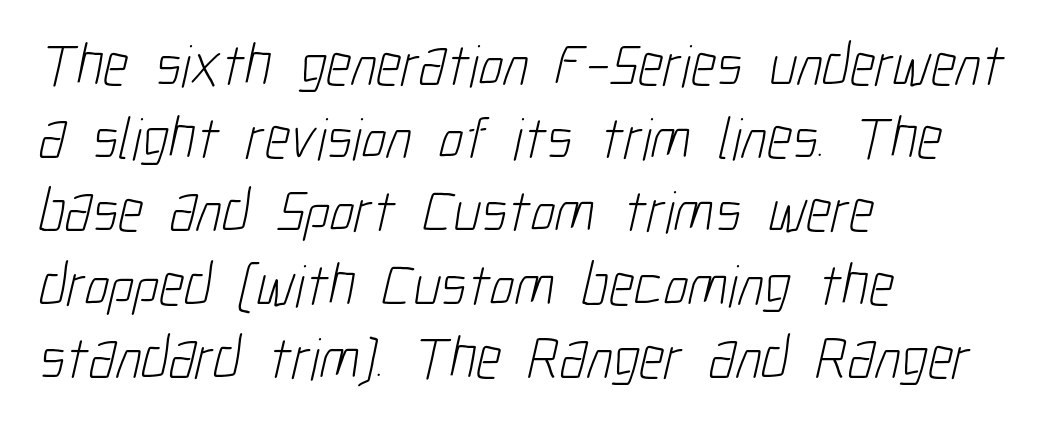
{"serif": "no", "bold": "no", "weight": "light", "width": "condensed", "stroke_contrast": "low", "x_height": "medium", "monospaced": "no", "underline": "no", "align": "left", "line_spacing_ratio": 1.22, "letter_spacing": "normal", "letter_spacing_em": 0.0, "glyph_px": 60}
